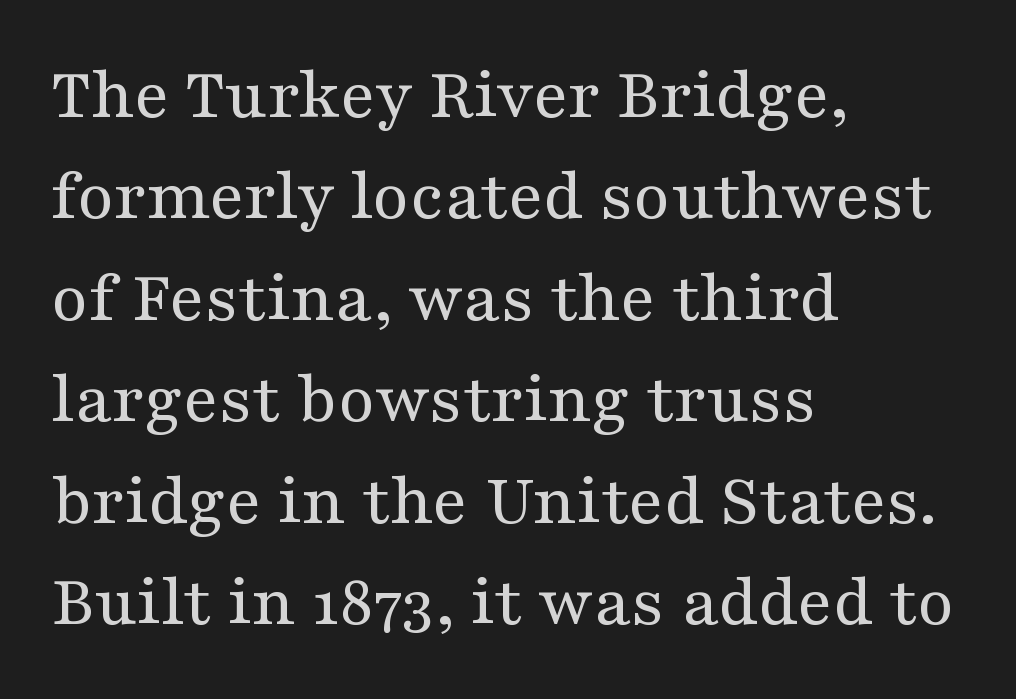
Q: Is the text bold? A: No.
Q: Is the text italic (slanted)? A: No, it is upright.
Q: Is the typeface a serif or a sans-serif typeface? A: Serif.
Q: Is the text underlined? A: No.
Q: How is the paragraph aligned? A: Left-aligned.
Q: Is the spacing between letters normal or unusually wide? A: Normal.
Q: Is the spacing between lines tight, normal or loose? A: Normal.
Q: Width (condensed, normal, or wide)? A: Wide.
Q: Stroke contrast? A: Medium.
Q: x-height? A: Medium.
Q: Monospaced? A: No.
